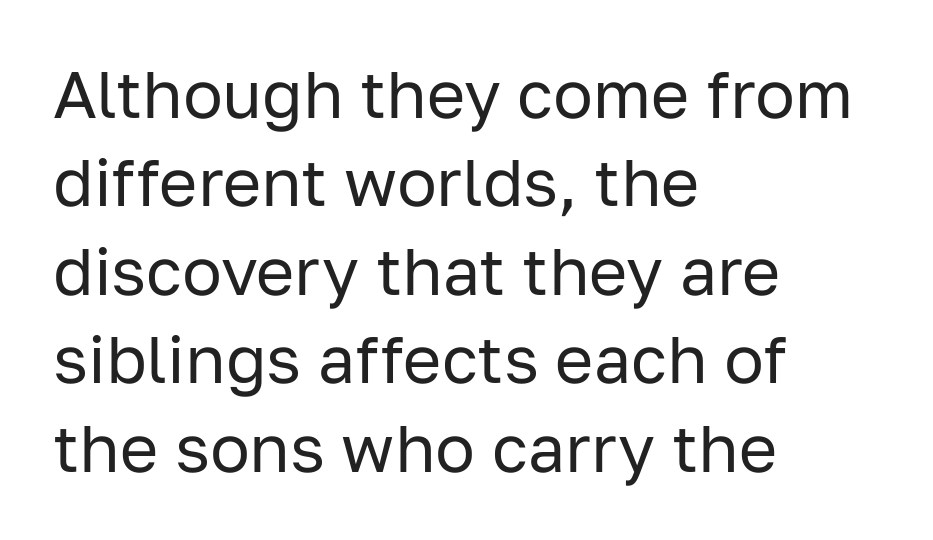
{"serif": "no", "italic": "no", "bold": "no", "weight": "regular", "width": "normal", "stroke_contrast": "low", "x_height": "medium", "monospaced": "no", "underline": "no", "align": "left", "line_spacing": "normal", "line_spacing_ratio": 1.34, "letter_spacing": "normal", "letter_spacing_em": 0.0, "glyph_px": 66}
